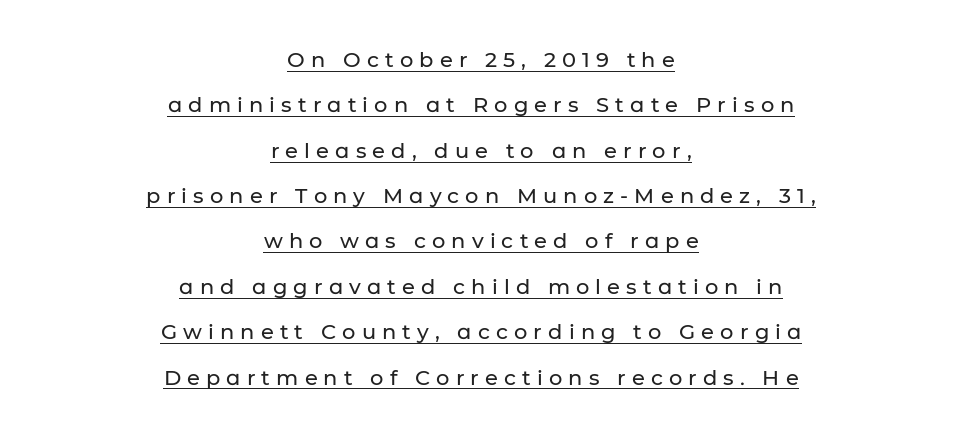
The letters stand straight up with perfectly vertical stems. This sample trades compactness for vertical openness between lines. A typographer would call this underscored text. Caption: expanded tracking, letters set apart.
